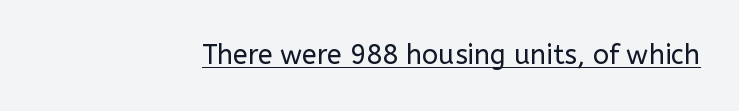
{"italic": "no", "bold": "no", "underline": "yes", "letter_spacing": "normal", "letter_spacing_em": 0.0, "glyph_px": 27}
